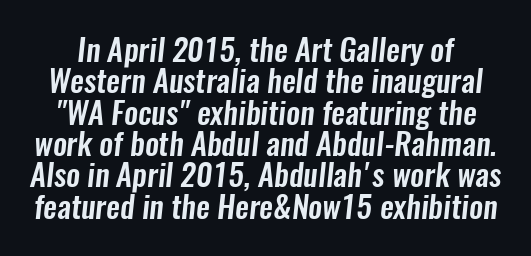
Q: Is the typeface a serif or a sans-serif typeface? A: Sans-serif.
Q: Is the text underlined? A: No.
Q: Is the spacing between letters normal or unusually wide? A: Normal.
Q: Is the spacing between lines tight, normal or loose? A: Tight.
Q: Width (condensed, normal, or wide)? A: Condensed.
Q: Stroke contrast? A: Low.
Q: x-height? A: Medium.
Q: Monospaced? A: No.
